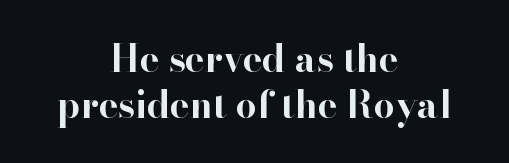
Q: Is the text bold? A: Yes.
Q: Is the text italic (slanted)? A: No, it is upright.
Q: Is the typeface a serif or a sans-serif typeface? A: Serif.
Q: Is the text underlined? A: No.
Q: How is the paragraph aligned? A: Centered.
Q: Is the spacing between letters normal or unusually wide? A: Normal.
Q: Width (condensed, normal, or wide)? A: Normal.
Q: Stroke contrast? A: High.
Q: x-height? A: Small.
Q: Monospaced? A: No.
